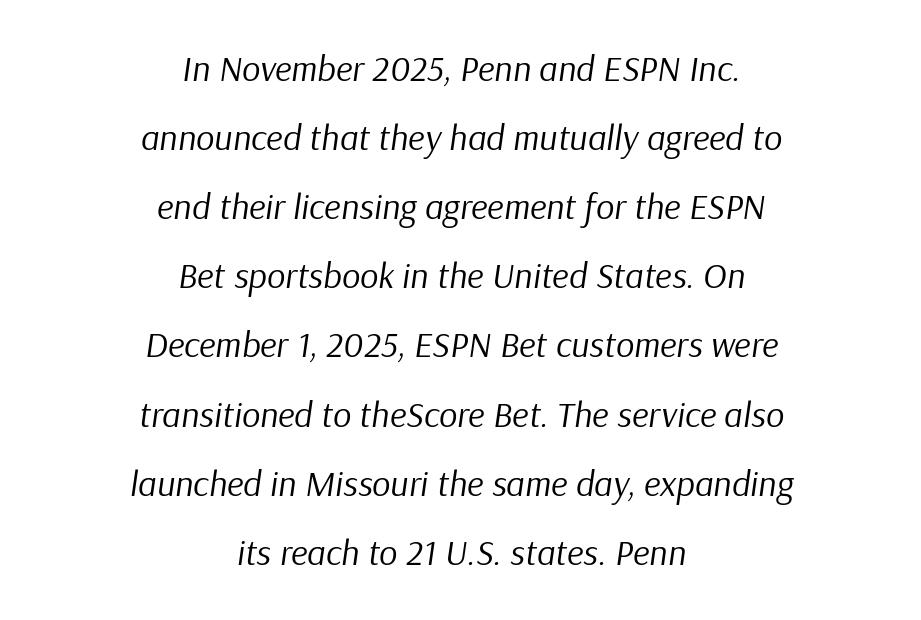
{"italic": "yes", "lean": "right", "slant_degrees": 9, "bold": "no", "weight": "regular", "width": "normal", "stroke_contrast": "low", "x_height": "medium", "monospaced": "no", "underline": "no", "align": "center", "line_spacing": "loose", "line_spacing_ratio": 1.92, "letter_spacing": "normal", "letter_spacing_em": 0.0, "glyph_px": 36}
